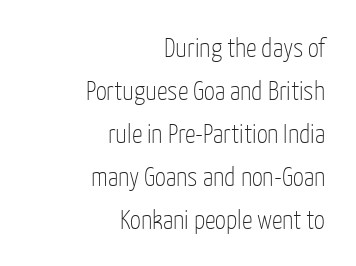
The letters sit at their default tracking, neither squeezed nor spread. Honestly, the row spacing looks completely unremarkable. Visually the block forms a straight wall on the right and a jagged coastline on the left. This sample uses an upright cut, with every glyph sitting square on the baseline. The space beneath each line is pristine and unruled. No heavy texture on the line: the type isn't bold.
